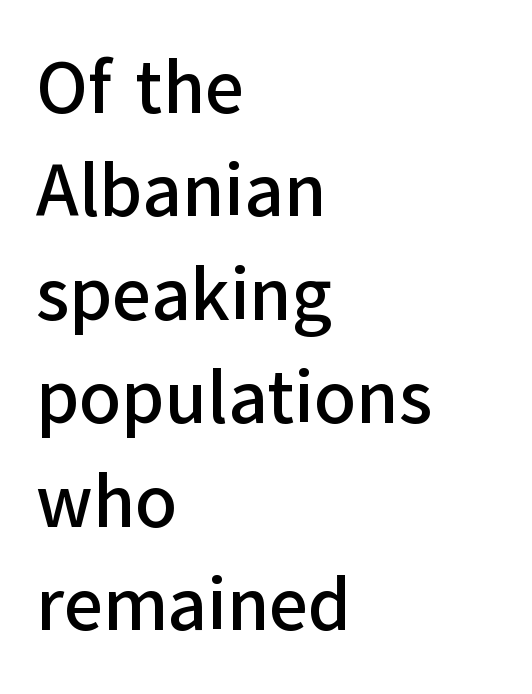
{"serif": "no", "italic": "no", "width": "normal", "stroke_contrast": "low", "x_height": "medium", "monospaced": "no", "underline": "no", "align": "left", "line_spacing": "normal", "line_spacing_ratio": 1.38, "letter_spacing": "normal", "letter_spacing_em": 0.0, "glyph_px": 75}
